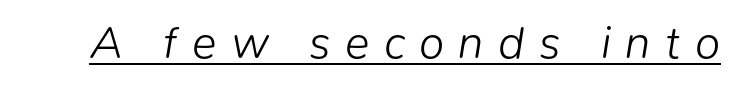
A typesetter would call this proportional, since set widths differ per character. The rendering applies a slant to the glyphs. Glyph-to-glyph distance is far greater than everyday printed text. Counters stay open thanks to moderate or lighter strokes. The string is rendered with underlining switched on.
